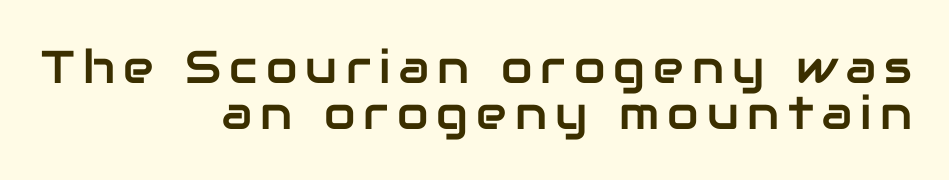
The image shows 46 px sans-serif type, upright; set right-aligned, tight line spacing (0.99x), not underlined; low stroke contrast and a medium x-height.
